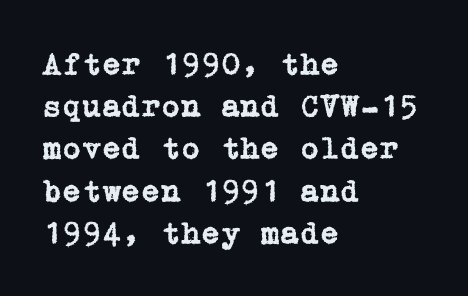
The image shows 32 px serif type, upright; set left-aligned, normal line spacing (1.32x), normal letter spacing, not underlined; low stroke contrast and a medium x-height.
